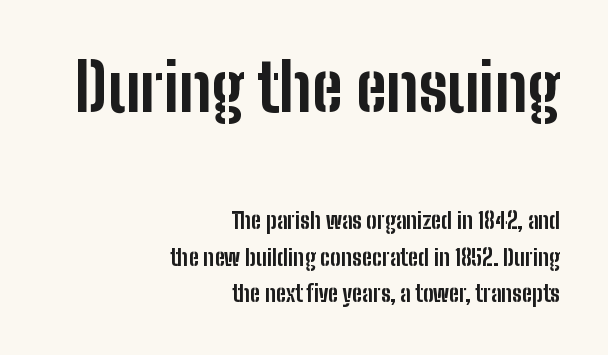
{"serif": "no", "italic": "no", "bold": "yes", "weight": "bold", "width": "condensed", "stroke_contrast": "low", "x_height": "medium", "monospaced": "no", "underline": "no", "align": "right", "line_spacing": "normal", "line_spacing_ratio": 1.65, "letter_spacing": "normal", "letter_spacing_em": 0.0, "larger_block": "first", "size_ratio": 2.95, "glyph_px": 65}
